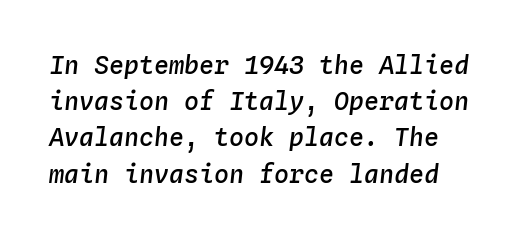
The image shows 25 px text type, italic (leaning right); set normal line spacing (1.45x), normal letter spacing, not underlined.
